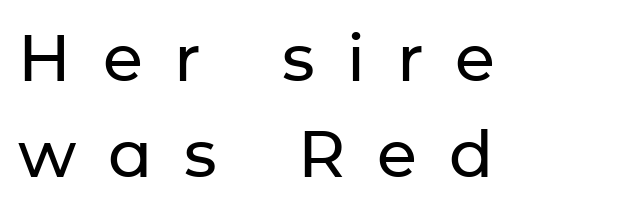
The image shows 65 px sans-serif type, upright; set left-aligned, normal line spacing (1.47x), unusually wide letter spacing (+0.49 em), not underlined; low stroke contrast and a medium x-height.
